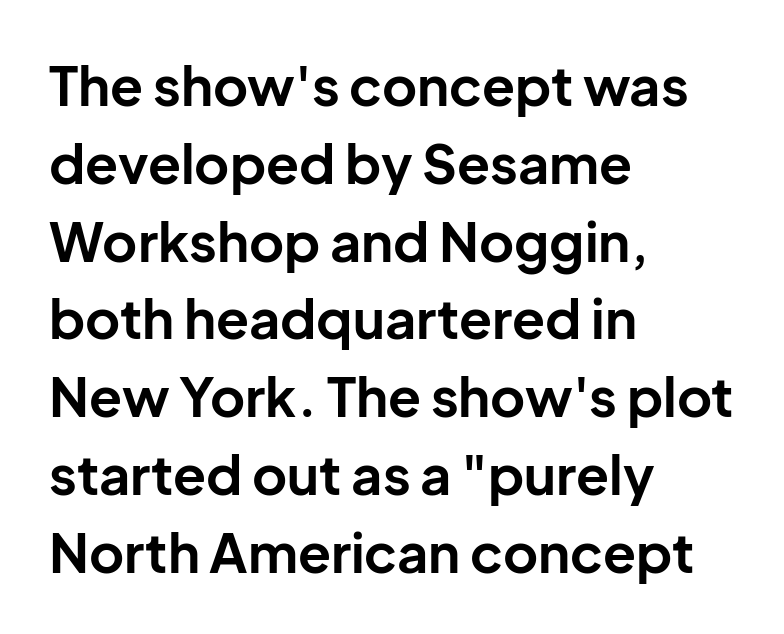
You could not count columns in this text — the font is proportionally spaced. Typeset ragged right — the left edge is the straight one. The lines sit at an ordinary, default distance from one another. You could call the tracking neutral — neither tight nor loose.
